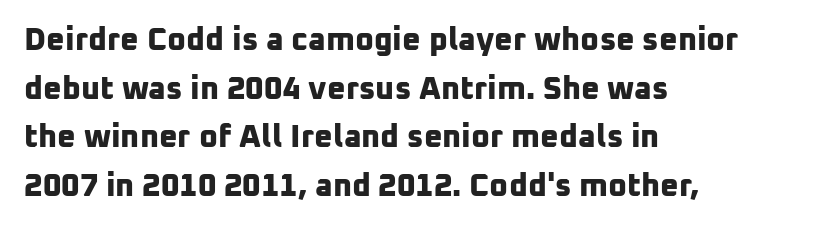
{"serif": "no", "bold": "yes", "weight": "bold", "width": "normal", "stroke_contrast": "low", "x_height": "medium", "monospaced": "no", "underline": "no", "align": "left", "line_spacing": "normal", "line_spacing_ratio": 1.52, "letter_spacing": "normal", "letter_spacing_em": 0.0, "glyph_px": 32}
